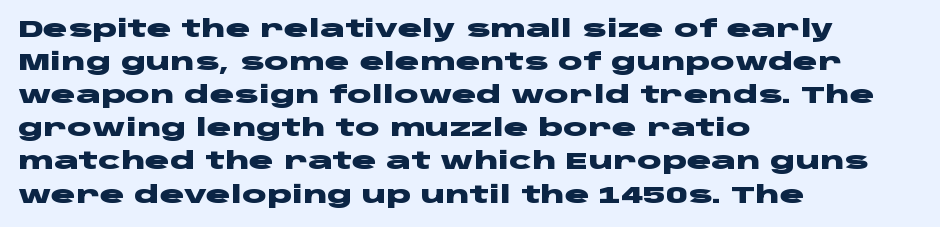
This sample keeps an unexceptional amount of space between lines. Strokes here are thick enough to call this a true bold. A student would call this left alignment; a typographer would say flush left, rag right. You can tell it's not italic because the verticals are truly vertical.
